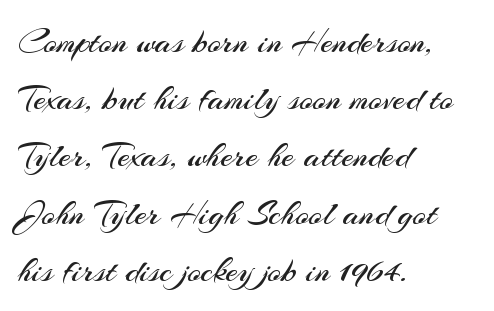
Q: Is the text bold? A: No.
Q: Is the text italic (slanted)? A: Yes.
Q: Is the typeface a serif or a sans-serif typeface? A: Sans-serif.
Q: Is the text underlined? A: No.
Q: How is the paragraph aligned? A: Left-aligned.
Q: Is the spacing between letters normal or unusually wide? A: Normal.
Q: Is the spacing between lines tight, normal or loose? A: Normal.
Q: Width (condensed, normal, or wide)? A: Normal.
Q: Stroke contrast? A: Medium.
Q: x-height? A: Small.
Q: Monospaced? A: No.
